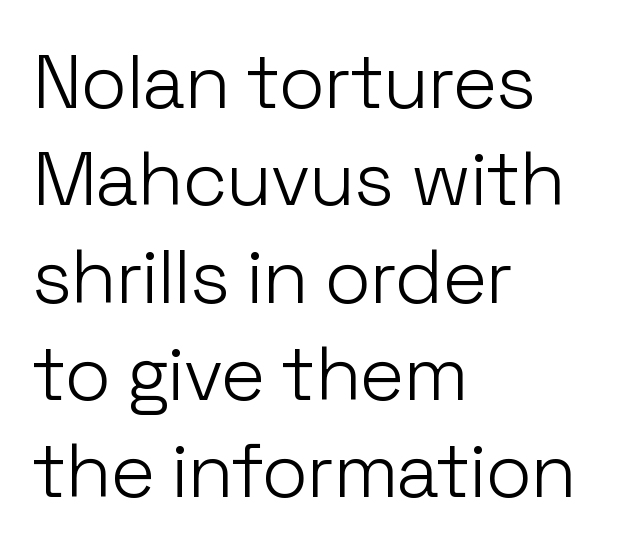
Each word holds together tightly as a unit, with standard inter-letter gaps. Only glyphs here, with clear space below each row. The text was rendered using a sans face with plain stroke endings. These lines sit exactly where default settings would place them. The strokes are not fattened; the text isn't bold. A typesetter would mark this as roman, not italic.
